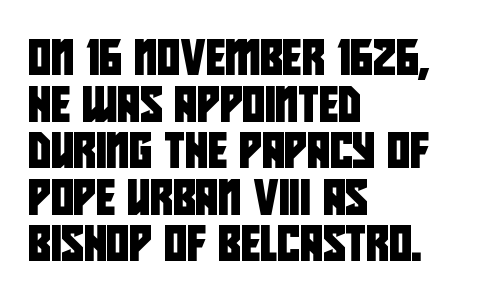
Q: Is the typeface a serif or a sans-serif typeface? A: Sans-serif.
Q: Is the text underlined? A: No.
Q: How is the paragraph aligned? A: Left-aligned.
Q: Is the spacing between letters normal or unusually wide? A: Normal.
Q: Is the spacing between lines tight, normal or loose? A: Normal.
Q: Width (condensed, normal, or wide)? A: Condensed.
Q: Stroke contrast? A: Low.
Q: x-height? A: Large.
Q: Monospaced? A: No.
